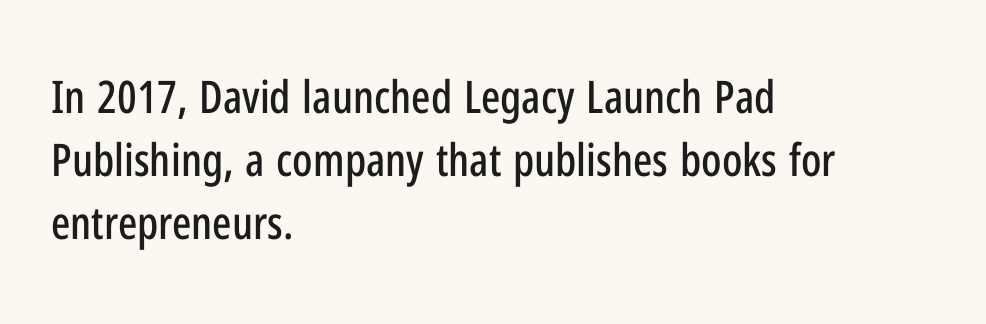
Q: Is the text italic (slanted)? A: No, it is upright.
Q: Is the typeface a serif or a sans-serif typeface? A: Sans-serif.
Q: Is the text underlined? A: No.
Q: How is the paragraph aligned? A: Left-aligned.
Q: Is the spacing between letters normal or unusually wide? A: Normal.
Q: Is the spacing between lines tight, normal or loose? A: Normal.
Q: Width (condensed, normal, or wide)? A: Condensed.
Q: Stroke contrast? A: Low.
Q: x-height? A: Medium.
Q: Monospaced? A: No.
